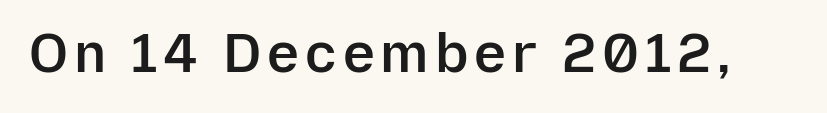
{"serif": "no", "italic": "no", "bold": "semi", "weight": "semibold", "width": "normal", "stroke_contrast": "low", "x_height": "medium", "monospaced": "no", "underline": "no", "glyph_px": 54}
